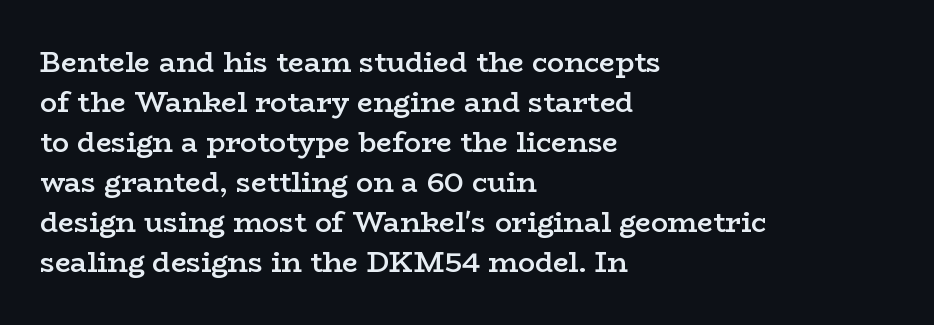
Q: Is the text bold? A: Semi-bold.
Q: Is the text italic (slanted)? A: No, it is upright.
Q: Is the typeface a serif or a sans-serif typeface? A: Serif.
Q: Is the text underlined? A: No.
Q: How is the paragraph aligned? A: Left-aligned.
Q: Is the spacing between letters normal or unusually wide? A: Normal.
Q: Is the spacing between lines tight, normal or loose? A: Normal.
Q: Width (condensed, normal, or wide)? A: Wide.
Q: Stroke contrast? A: Low.
Q: x-height? A: Medium.
Q: Monospaced? A: No.
